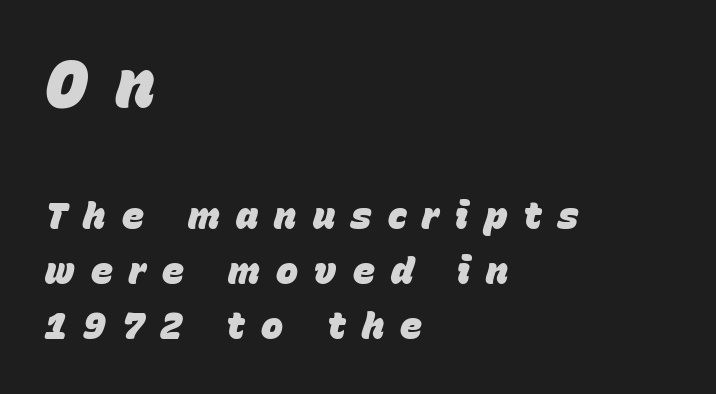
The image shows 65 px heavy type, italic (leaning right); set left-aligned, normal line spacing (1.48x), unusually wide letter spacing (+0.44 em), not underlined; the first (top) block is 1.76x larger; low stroke contrast and a large x-height.
